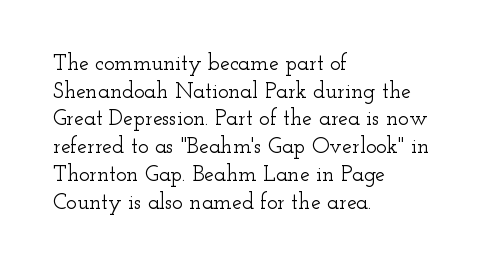
The image shows 22 px text type, upright; set left-aligned, normal line spacing (1.26x), normal letter spacing, not underlined.
